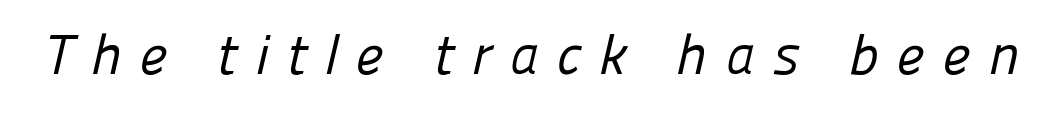
These lines are rendered in a variable-pitch font. Check where the strokes stop: nothing finishes them off — pure sans. On a weight scale, this lands at 450 or below. The strip under each line holds only bare page. The passage shown has open, widely tracked lettering throughout.
